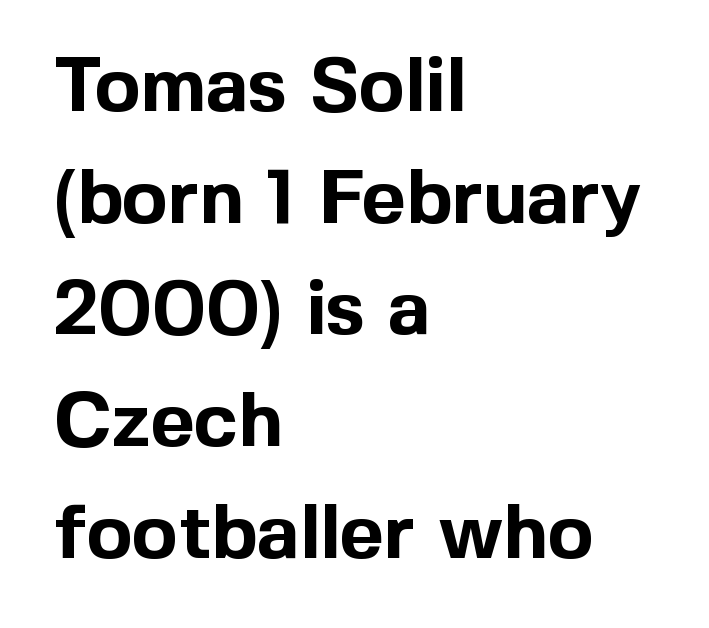
The image shows 76 px bold sans-serif type, upright; set left-aligned, normal line spacing (1.47x), normal letter spacing, not underlined; a medium x-height.
